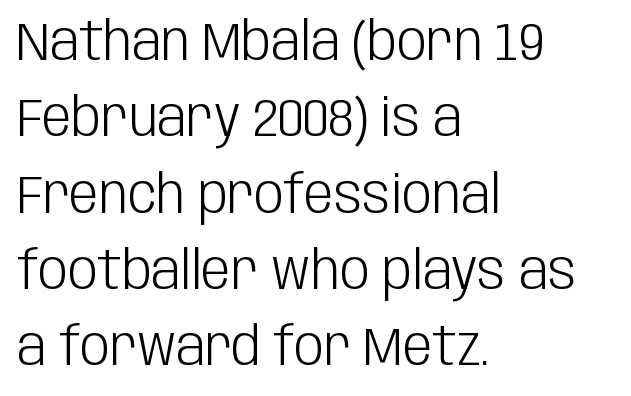
The image shows 53 px light, condensed sans-serif type, upright; set left-aligned, normal line spacing (1.44x), normal letter spacing, not underlined; low stroke contrast and a large x-height.
